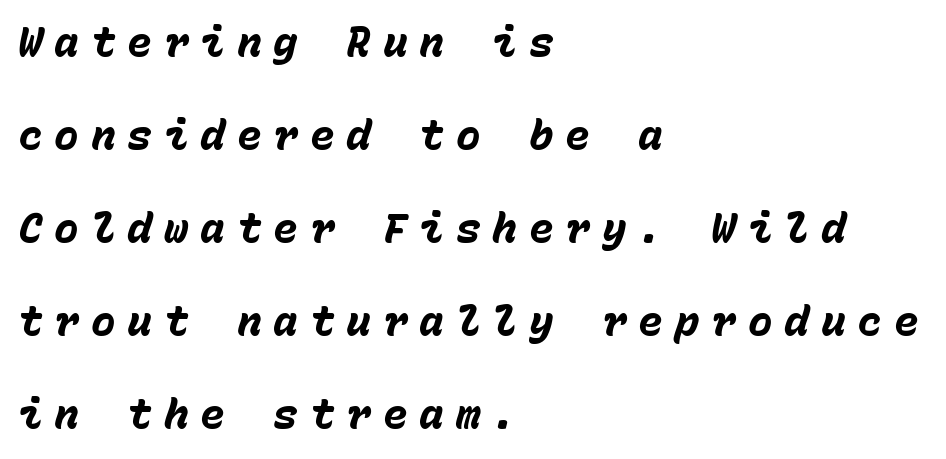
The image shows 41 px heavy type, italic (leaning right), monospaced; set left-aligned, loose line spacing (2.27x), unusually wide letter spacing (+0.29 em), not underlined; low stroke contrast and a medium x-height.
